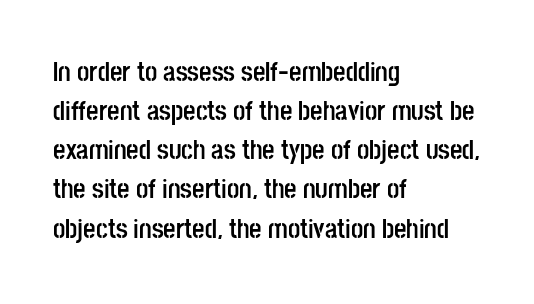
Q: Is the text bold? A: Yes.
Q: Is the text italic (slanted)? A: No, it is upright.
Q: Is the text underlined? A: No.
Q: How is the paragraph aligned? A: Left-aligned.
Q: Is the spacing between letters normal or unusually wide? A: Normal.
Q: Is the spacing between lines tight, normal or loose? A: Normal.
